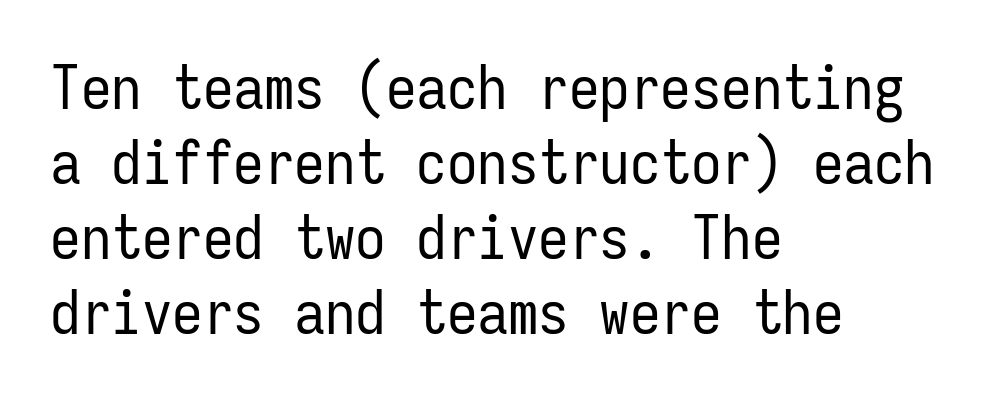
The area under the type is left untouched. Default kerning and tracking; the words read as compact shapes. The letters look calm and open, with moderate or lighter stems. This sample has the even, mechanical cadence of fixed-width lettering. The letters stand straight up with perfectly vertical stems.
